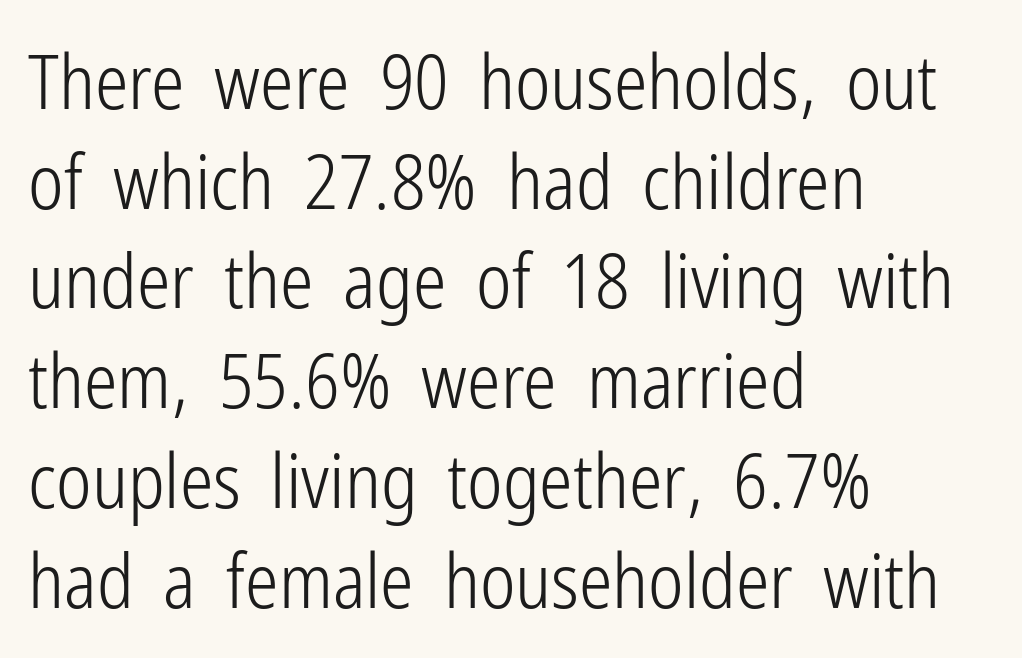
Font category for this specimen: sans-serif. You could not count columns in this text — the font is proportionally spaced. Tracking value appears to be zero — textbook default spacing. The lines sit at an ordinary, default distance from one another. The face looks like a standard text weight, possibly lighter.
